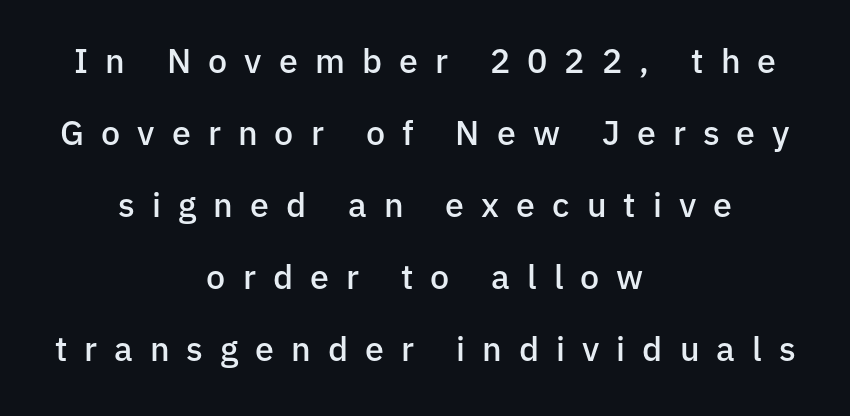
Q: Is the text bold? A: Semi-bold.
Q: Is the text italic (slanted)? A: No, it is upright.
Q: Is the typeface a serif or a sans-serif typeface? A: Sans-serif.
Q: Is the text underlined? A: No.
Q: How is the paragraph aligned? A: Centered.
Q: Is the spacing between letters normal or unusually wide? A: Unusually wide.
Q: Is the spacing between lines tight, normal or loose? A: Loose.
Q: Width (condensed, normal, or wide)? A: Normal.
Q: Stroke contrast? A: Low.
Q: x-height? A: Medium.
Q: Monospaced? A: No.
